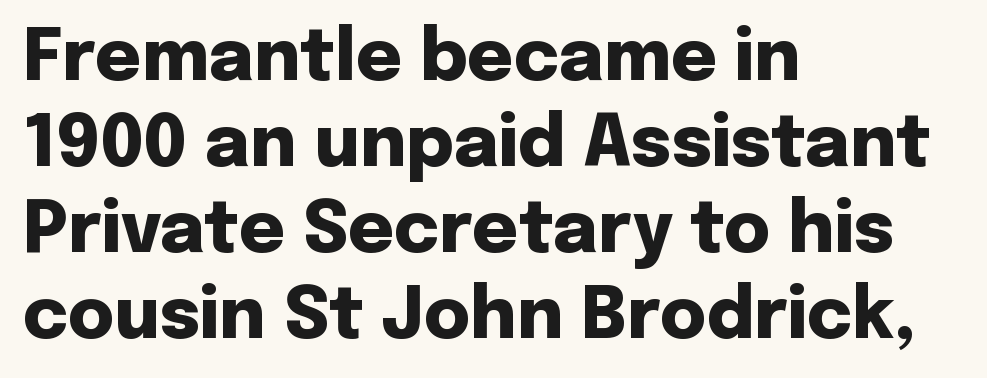
{"serif": "no", "italic": "no", "bold": "yes", "weight": "heavy", "width": "normal", "stroke_contrast": "low", "x_height": "medium", "monospaced": "no", "underline": "no", "align": "left", "line_spacing_ratio": 1.21, "letter_spacing": "normal", "letter_spacing_em": 0.0, "glyph_px": 71}
